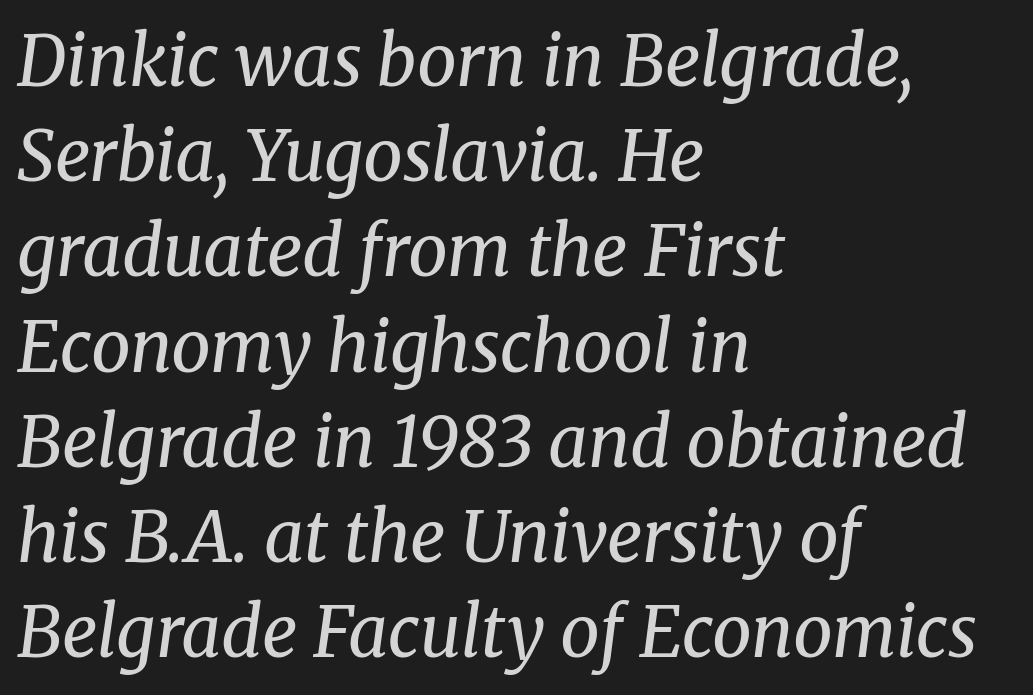
In terms of leading, this rendering sits right in the middle. The letters advance in unequal steps, a hallmark of proportional type. The passage is arranged the way most books set body copy — flush left. Slant detected: the letters are inclined. These glyphs show unthickened strokes, regular width or finer. Plain, unruled lines of type.
